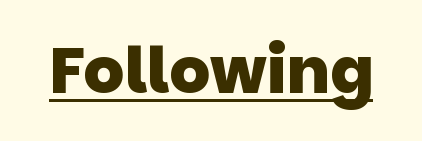
Q: Is the text bold? A: Yes.
Q: Is the typeface a serif or a sans-serif typeface? A: Sans-serif.
Q: Is the text underlined? A: Yes.
Q: Is the spacing between letters normal or unusually wide? A: Normal.
Q: Width (condensed, normal, or wide)? A: Normal.
Q: Stroke contrast? A: Low.
Q: x-height? A: Large.
Q: Monospaced? A: No.
